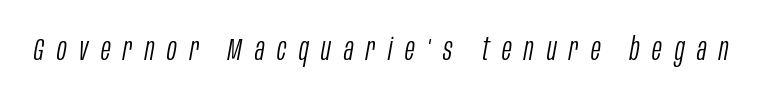
Q: Is the text bold? A: No.
Q: Is the text italic (slanted)? A: Yes, it leans right by about 10 degrees.
Q: Is the text underlined? A: No.
Q: Is the spacing between letters normal or unusually wide? A: Unusually wide.
Q: Width (condensed, normal, or wide)? A: Condensed.
Q: Stroke contrast? A: Low.
Q: x-height? A: Large.
Q: Monospaced? A: No.
